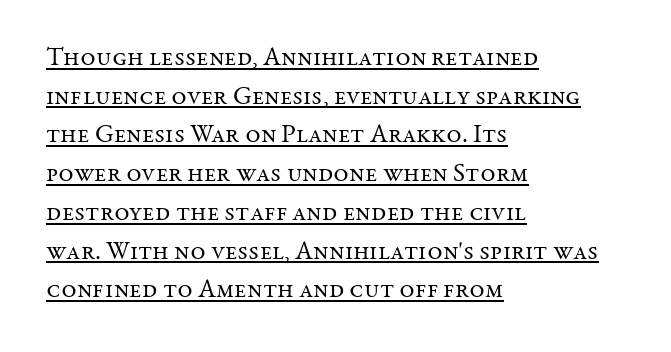
{"italic": "no", "bold": "no", "underline": "yes", "align": "left", "line_spacing": "normal", "line_spacing_ratio": 1.49, "letter_spacing": "normal", "letter_spacing_em": 0.0, "glyph_px": 26}
